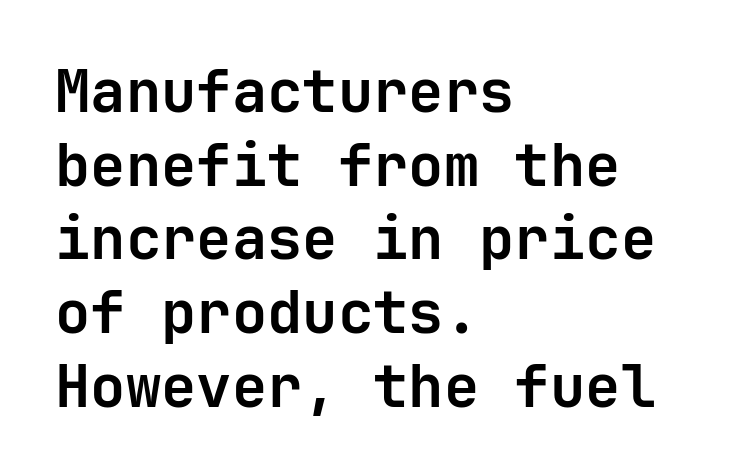
Q: Is the text bold? A: Yes.
Q: Is the text italic (slanted)? A: No, it is upright.
Q: Is the typeface a serif or a sans-serif typeface? A: Sans-serif.
Q: Is the text underlined? A: No.
Q: How is the paragraph aligned? A: Left-aligned.
Q: Is the spacing between letters normal or unusually wide? A: Normal.
Q: Is the spacing between lines tight, normal or loose? A: Normal.
Q: Width (condensed, normal, or wide)? A: Normal.
Q: Stroke contrast? A: Low.
Q: x-height? A: Medium.
